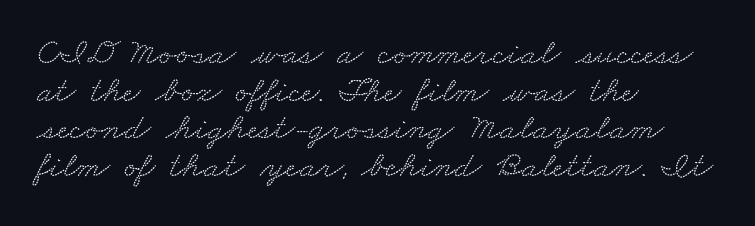
The image shows 37 px wide type; set left-aligned, tight line spacing (1.02x), normal letter spacing, not underlined; low stroke contrast and a small x-height.
